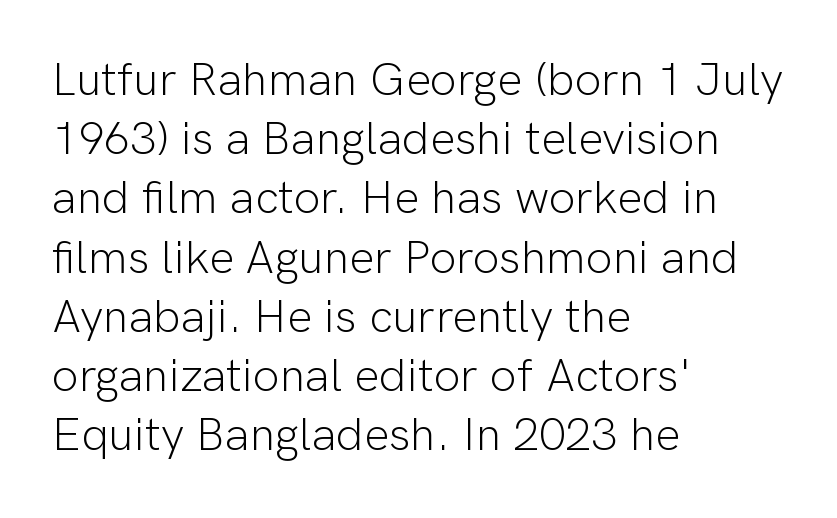
{"serif": "no", "italic": "no", "bold": "no", "weight": "light", "width": "normal", "stroke_contrast": "low", "x_height": "medium", "monospaced": "no", "underline": "no", "align": "left", "line_spacing": "normal", "line_spacing_ratio": 1.26, "letter_spacing": "normal", "letter_spacing_em": 0.0, "glyph_px": 47}
